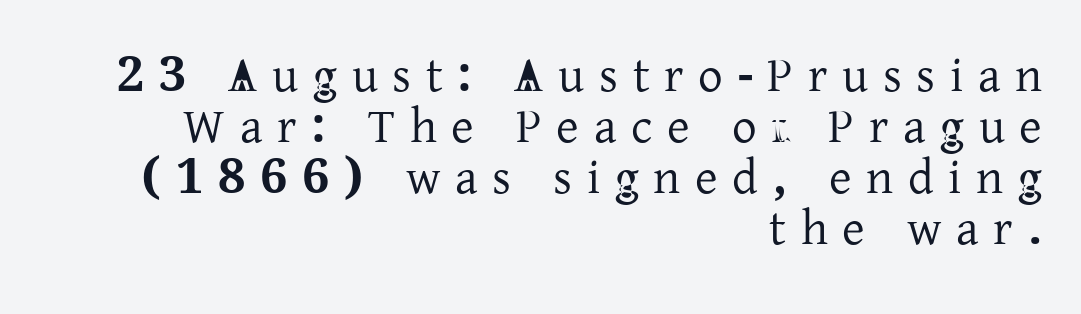
These lines have a slow, spaced-out rhythm from letter to letter. The passage is arranged like a letterhead date or caption credit — flush right. The type family on display is of the serif kind. The words here are not underlined.
